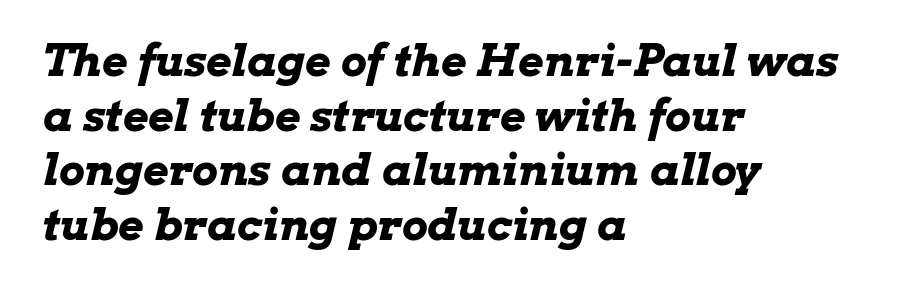
Q: Is the text bold? A: Yes.
Q: Is the text italic (slanted)? A: Yes, it leans right by about 13 degrees.
Q: Is the text underlined? A: No.
Q: How is the paragraph aligned? A: Left-aligned.
Q: Is the spacing between letters normal or unusually wide? A: Normal.
Q: Width (condensed, normal, or wide)? A: Wide.
Q: Stroke contrast? A: Low.
Q: x-height? A: Medium.
Q: Monospaced? A: No.
